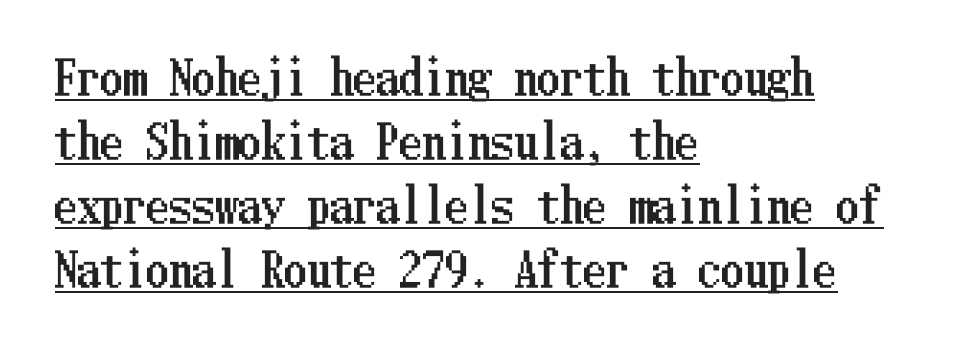
Nothing unusual about the tracking: characters are spaced as the font intends. Every character sits straight up, as roman type does. Baseline-to-baseline distance is the conventional proportion of letter height. The typesetter has applied underlining to the passage shown. The rag falls on the right side of this text block.
